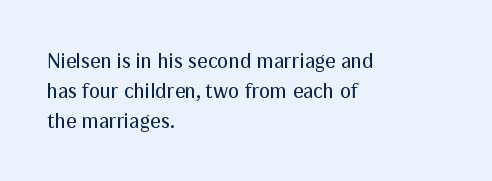
The image shows 21 px text type, upright; set left-aligned, normal line spacing (1.42x), normal letter spacing, not underlined.
